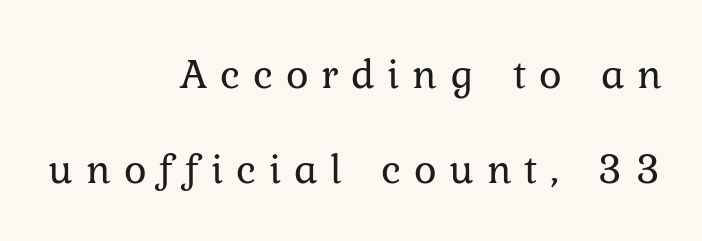
The image shows 43 px regular-weight type, upright; set right-aligned, loose line spacing (2.22x), unusually wide letter spacing (+0.3 em), not underlined; low stroke contrast and a medium x-height.
